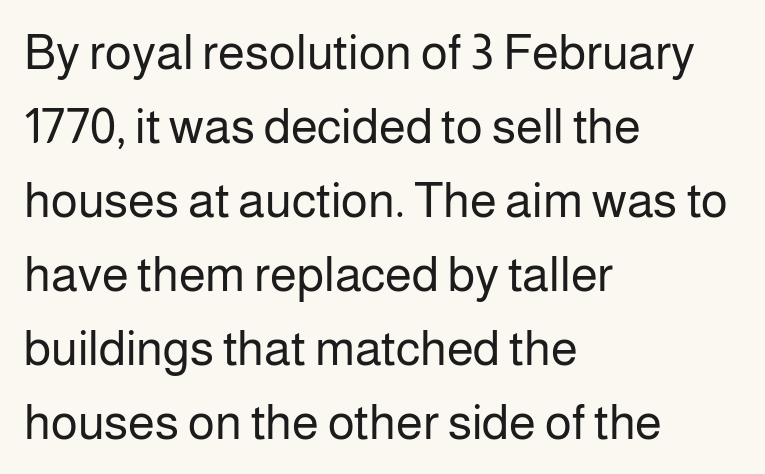
Q: Is the text bold? A: No.
Q: Is the text italic (slanted)? A: No, it is upright.
Q: Is the typeface a serif or a sans-serif typeface? A: Sans-serif.
Q: Is the text underlined? A: No.
Q: How is the paragraph aligned? A: Left-aligned.
Q: Is the spacing between letters normal or unusually wide? A: Normal.
Q: Is the spacing between lines tight, normal or loose? A: Normal.
Q: Width (condensed, normal, or wide)? A: Normal.
Q: Stroke contrast? A: Low.
Q: x-height? A: Medium.
Q: Monospaced? A: No.
